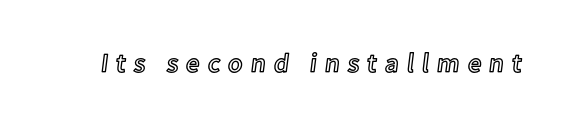
The image shows 27 px text type; set unusually wide letter spacing (+0.29 em), not underlined.
